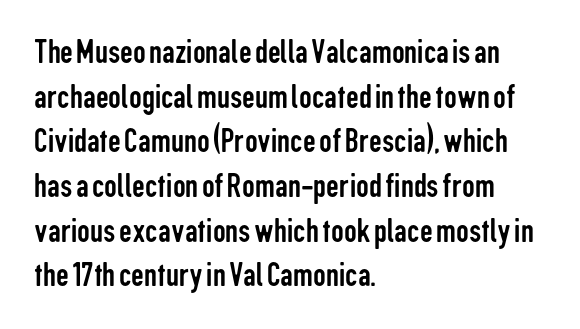
The zone under the glyphs is completely vacant. The face used here is proportionally spaced, like ordinary book or web type. The designer went with a sans here, leaving each stem footless. Ordinary non-slanted type is in use.
